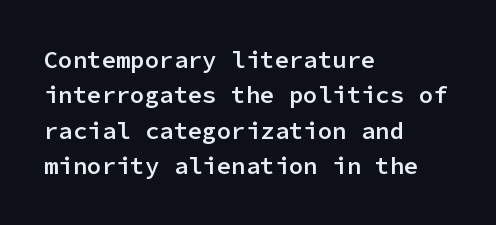
A fair bit of extra ink — the face is semibold, not bold. A roman cut, with each character standing at attention. The ragged edge is on the right, which tells us the setting is flush left. Leading: standard. The area under the type is left untouched.
